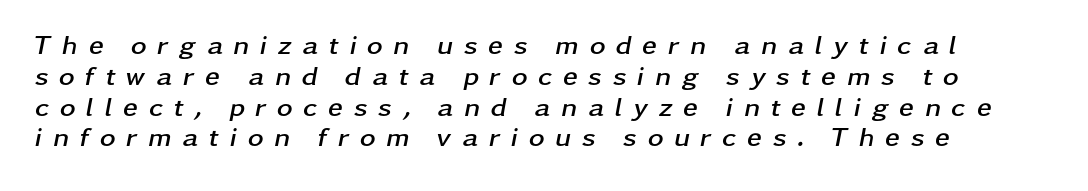
The image shows 27 px bold type, italic (leaning right); set left-aligned, tight line spacing (1.14x), unusually wide letter spacing (+0.39 em), not underlined.
